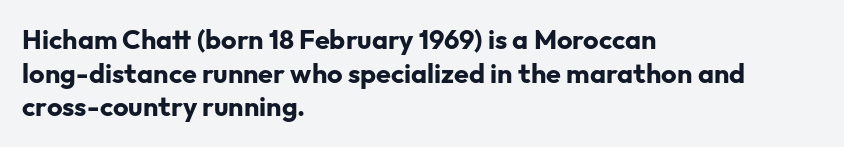
Its strokes are broad and dark, the hallmark of bold type. It's the straight-up-and-down kind of type. Regular leading. Caption: standard tracking, unaltered.
